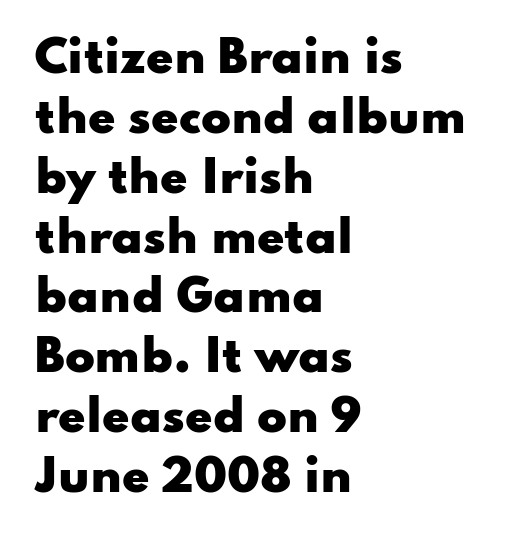
Nothing sits at the stroke ends, so this counts as sans-serif. Does extra space separate the letters? No, they use regular spacing. Tall strokes in this sample are plumb rather than angled. Unmarked baselines from the first word to the last. This sample is left-justified, so line endings fall wherever the words run out. The vertical gap from one line to the next is medium.
